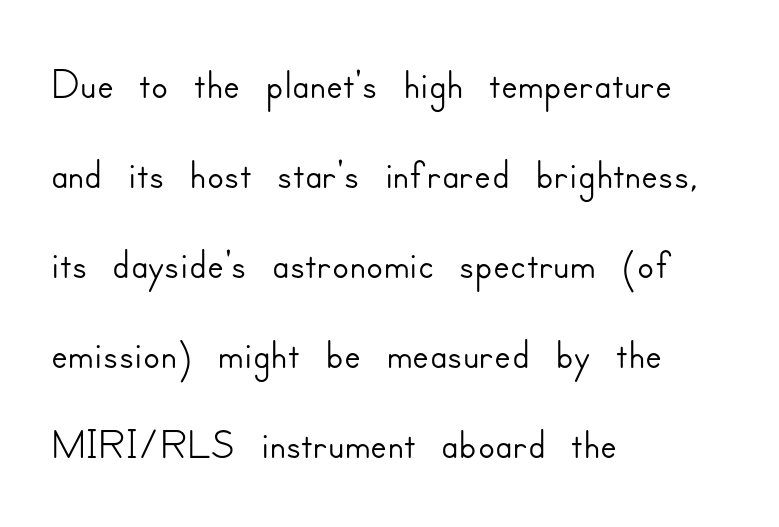
Q: Is the text italic (slanted)? A: No, it is upright.
Q: Is the typeface a serif or a sans-serif typeface? A: Sans-serif.
Q: Is the text underlined? A: No.
Q: How is the paragraph aligned? A: Left-aligned.
Q: Is the spacing between letters normal or unusually wide? A: Normal.
Q: Is the spacing between lines tight, normal or loose? A: Normal.
Q: Width (condensed, normal, or wide)? A: Normal.
Q: Stroke contrast? A: Low.
Q: x-height? A: Small.
Q: Monospaced? A: No.
